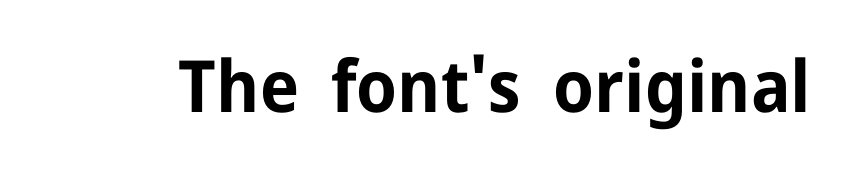
Words appear dense and cohesive because spacing is normal. The passage shown is emphatically bold. Are there feet on the stems? There aren't — it's a sans. You can tell it's not italic because the verticals are truly vertical. A clean baseline with only descenders dipping below it. This sample has the flowing, uneven cadence of proportional lettering.
